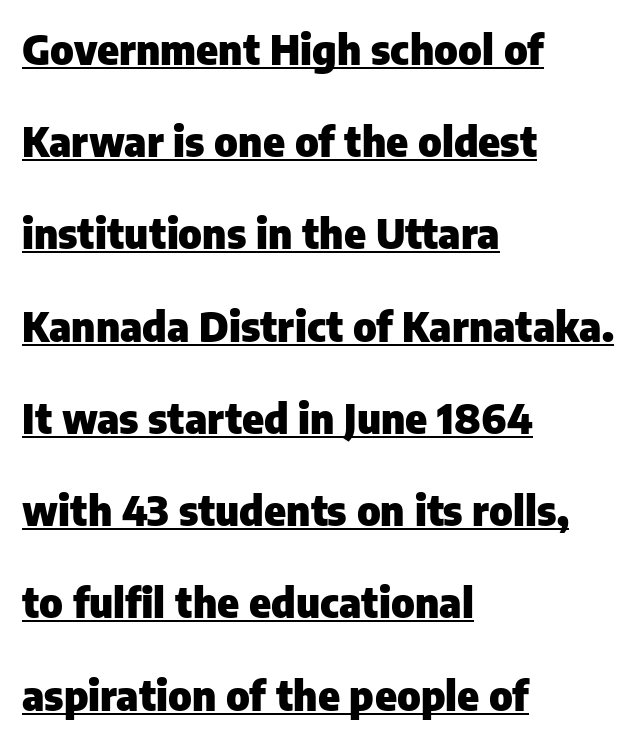
Posture: upright roman. Looks like someone drew a line under every word here. The rendering shows plain stroke endings on the letterforms — a sans-serif design. Character widths vary here, with narrow letters taking less room than wide ones. Weight check: bold — yes, fully. Which margin do the lines hug? The left one — the right edge is uneven.
